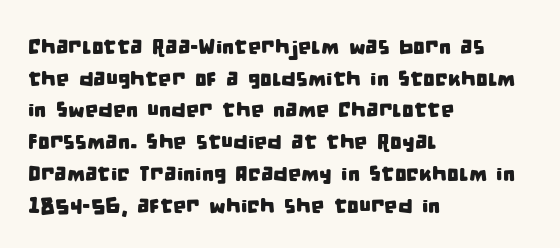
Q: Is the text underlined? A: No.
Q: How is the paragraph aligned? A: Left-aligned.
Q: Is the spacing between letters normal or unusually wide? A: Normal.
Q: Is the spacing between lines tight, normal or loose? A: Normal.
